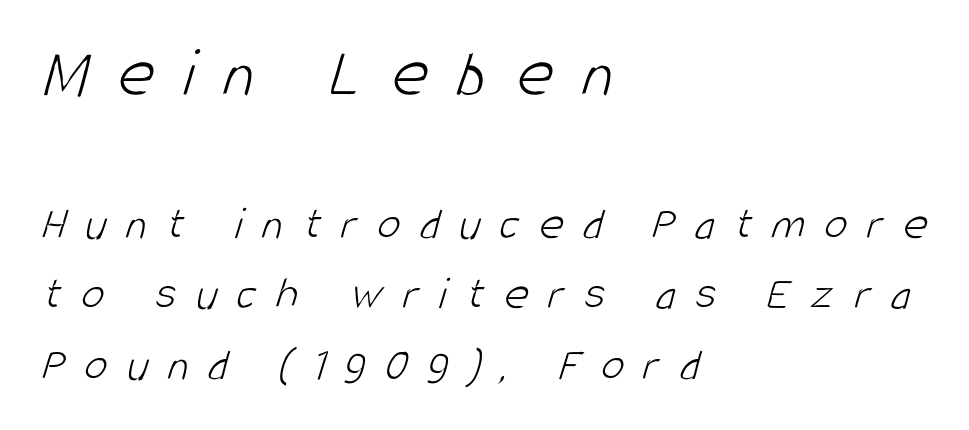
The vertical gap from one line to the next is medium. Stems here are at most as thick as an everyday book face. Words appear elongated and porous because spacing is wide. Underline: absent.
